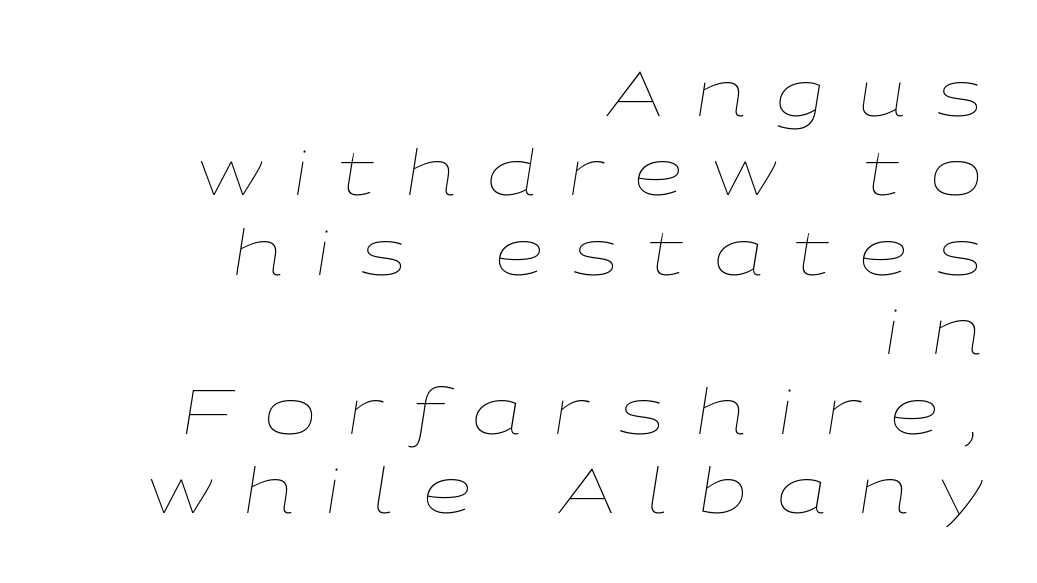
{"italic": "yes", "lean": "right", "slant_degrees": 9, "bold": "no", "weight": "thin", "width": "wide", "stroke_contrast": "low", "x_height": "medium", "monospaced": "no", "underline": "no", "align": "right", "line_spacing": "normal", "line_spacing_ratio": 1.26, "letter_spacing": "wide", "letter_spacing_em": 0.48, "glyph_px": 63}
